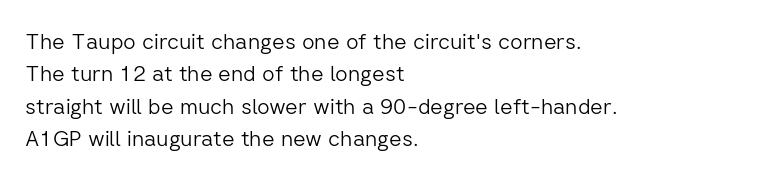
The image shows 22 px text type, upright; set left-aligned, normal line spacing (1.47x), normal letter spacing, not underlined.
